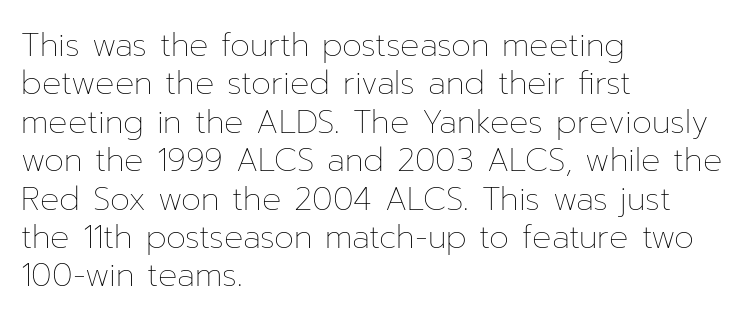
The image shows 32 px thin type, upright; set left-aligned, line spacing 1.2x, normal letter spacing, not underlined; low stroke contrast and a medium x-height.
